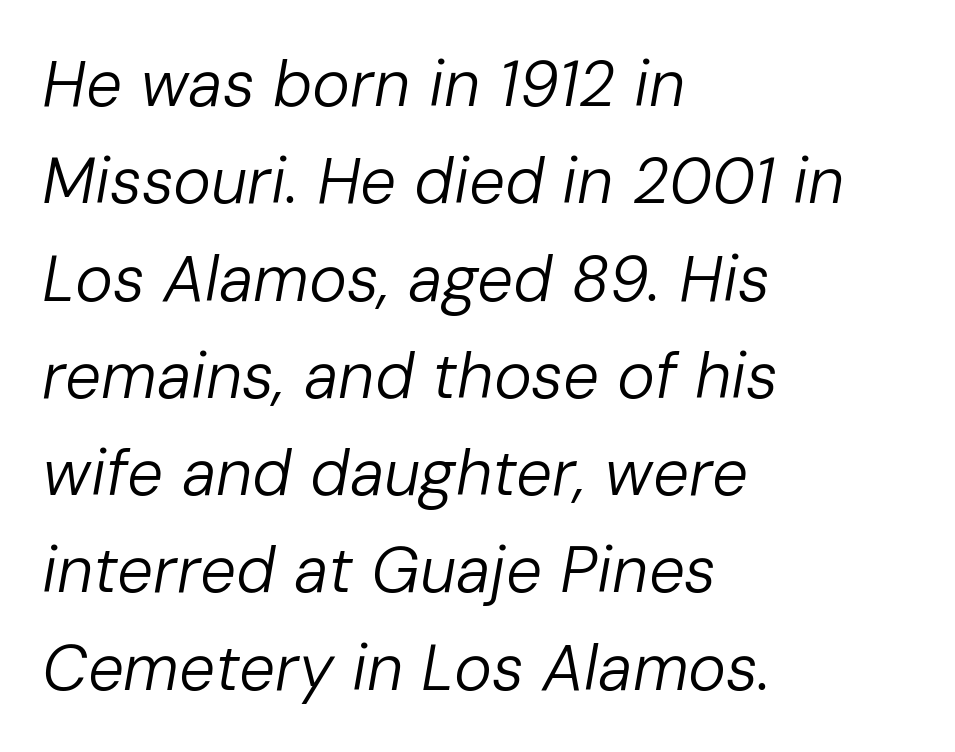
Q: Is the text bold? A: No.
Q: Is the text italic (slanted)? A: Yes, it leans right by about 10 degrees.
Q: Is the text underlined? A: No.
Q: How is the paragraph aligned? A: Left-aligned.
Q: Is the spacing between letters normal or unusually wide? A: Normal.
Q: Is the spacing between lines tight, normal or loose? A: Normal.
Q: Width (condensed, normal, or wide)? A: Normal.
Q: Stroke contrast? A: Low.
Q: x-height? A: Medium.
Q: Monospaced? A: No.
